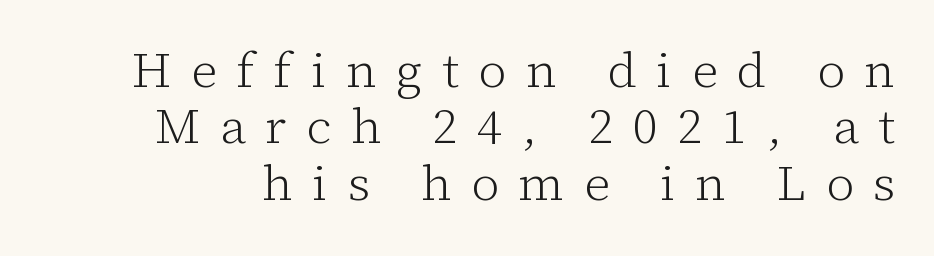
The image shows 49 px light serif type, upright; set tight line spacing (1.15x), unusually wide letter spacing (+0.4 em), not underlined; low stroke contrast and a medium x-height.
